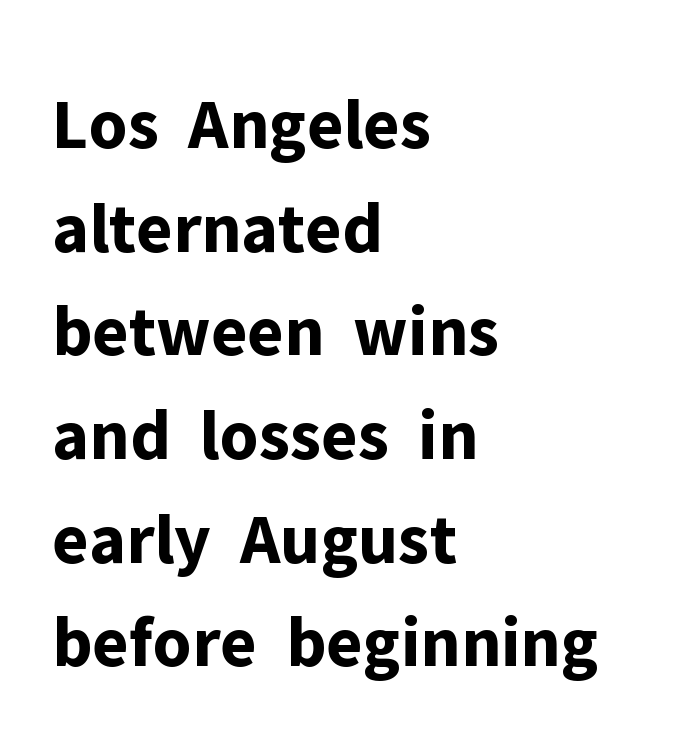
Q: Is the text bold? A: Yes.
Q: Is the text italic (slanted)? A: No, it is upright.
Q: Is the typeface a serif or a sans-serif typeface? A: Sans-serif.
Q: Is the text underlined? A: No.
Q: How is the paragraph aligned? A: Left-aligned.
Q: Is the spacing between letters normal or unusually wide? A: Normal.
Q: Is the spacing between lines tight, normal or loose? A: Normal.
Q: Width (condensed, normal, or wide)? A: Normal.
Q: Stroke contrast? A: Low.
Q: x-height? A: Medium.
Q: Monospaced? A: No.
